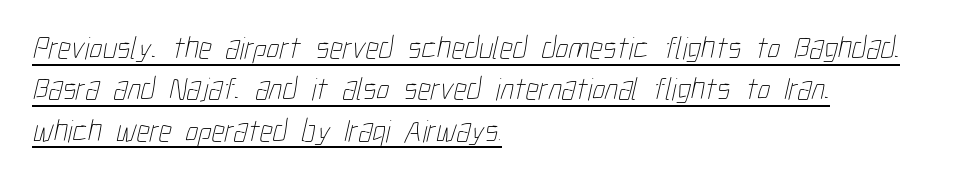
These lines are rendered in a variable-pitch font. These glyphs show unthickened strokes, regular width or finer. Layout note: lines flush left. Default kerning and tracking; the words read as compact shapes. In designer terms, the underline attribute is active on this setting. The space between consecutive lines is moderate.
